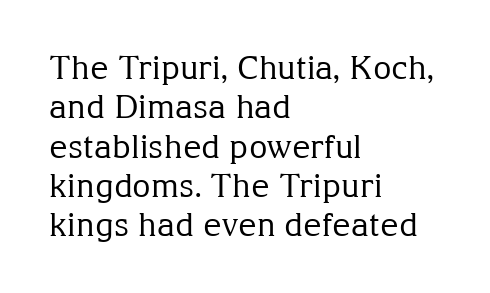
This rendering leaves character spacing at its baseline value. The passage shown is not underscored anywhere. Every character sits straight up, as roman type does. A typesetter would call this proportional, since set widths differ per character.
